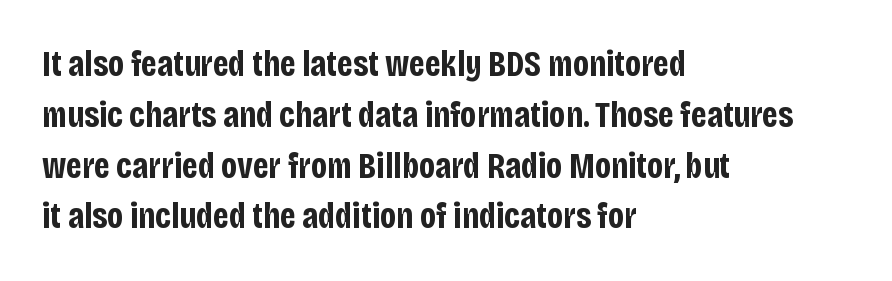
The image shows 36 px bold, condensed sans-serif type, upright; set left-aligned, normal line spacing (1.41x), normal letter spacing, not underlined; low stroke contrast and a large x-height.
